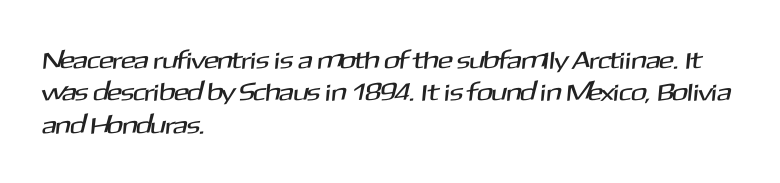
The passage shown is not underscored anywhere. The passage is arranged the way most books set body copy — flush left. Normally led — the rows are evenly, conventionally spaced. How are the letters spaced? Ordinarily, with no added tracking.
